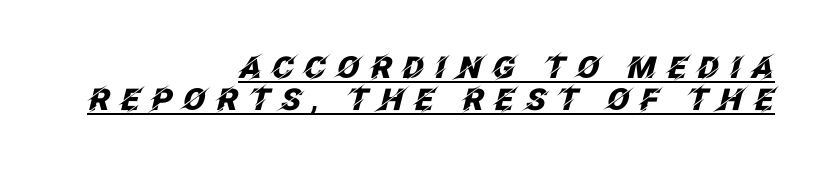
The image shows 30 px heavy type, italic (leaning right); set right-aligned, tight line spacing (1.06x), unusually wide letter spacing (+0.34 em), underlined; low stroke contrast and a large x-height.
